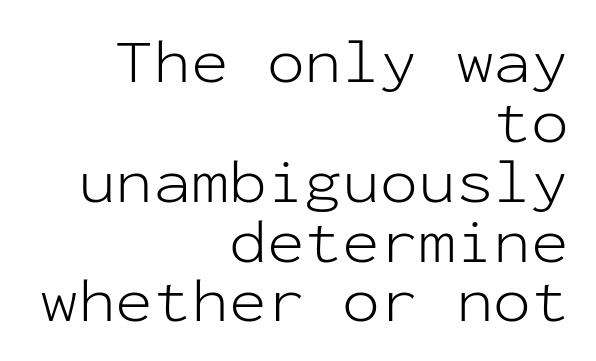
The image shows 63 px light sans-serif type, upright, monospaced; set right-aligned, tight line spacing (0.95x), normal letter spacing, not underlined; low stroke contrast and a medium x-height.
